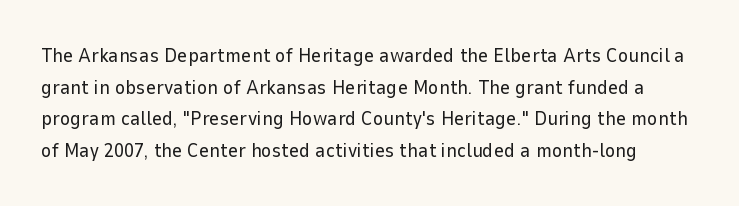
Q: Is the text bold? A: No.
Q: Is the text italic (slanted)? A: No, it is upright.
Q: Is the text underlined? A: No.
Q: Is the spacing between letters normal or unusually wide? A: Normal.
Q: Is the spacing between lines tight, normal or loose? A: Normal.
